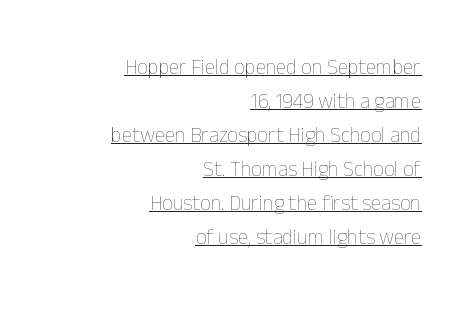
The image shows 21 px text type, upright; set right-aligned, normal line spacing (1.62x), normal letter spacing, underlined.
